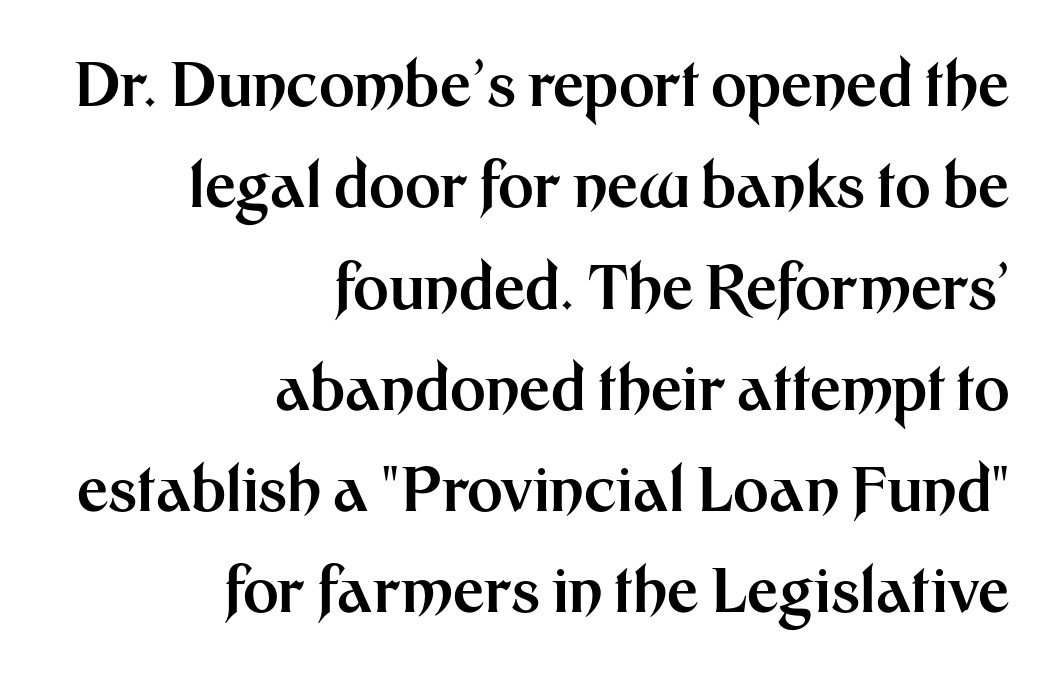
The passage shown is typed in a proportional face where columns would drift. The glyphs in this specimen are sans serif. Check the space under the baseline: it is left empty. Stroke thickness is high; the sample reads as a true bold. These lines keep a tight, regular rhythm from letter to letter.
